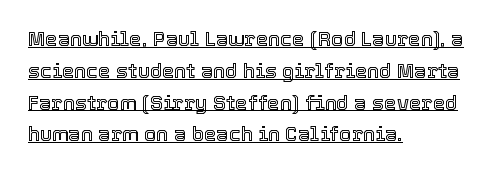
The image shows 20 px text type, upright; set left-aligned, normal line spacing (1.59x), normal letter spacing, underlined.
